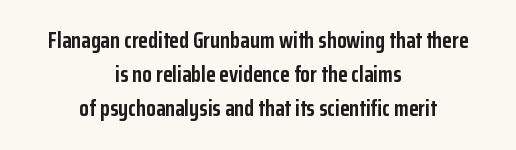
{"italic": "no", "bold": "yes", "underline": "no", "align": "center", "line_spacing": "normal", "line_spacing_ratio": 1.55, "letter_spacing": "normal", "letter_spacing_em": 0.0, "glyph_px": 22}
